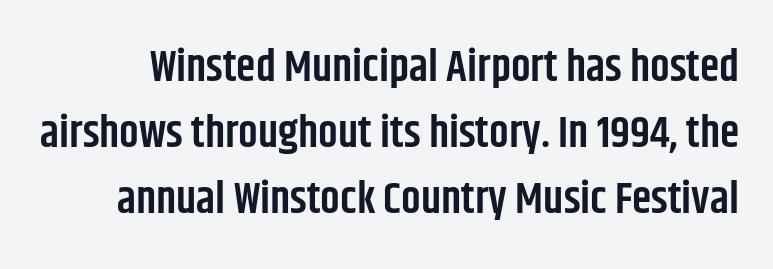
The image shows 44 px semibold, condensed sans-serif type, upright; set normal line spacing (1.5x), normal letter spacing, not underlined; low stroke contrast and a large x-height.
